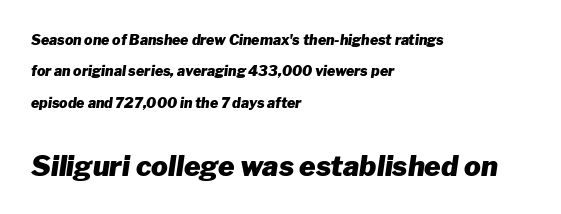
Q: Is the text bold? A: Yes.
Q: Is the text italic (slanted)? A: Yes, it leans right by about 8 degrees.
Q: Is the text underlined? A: No.
Q: How is the paragraph aligned? A: Left-aligned.
Q: Is the spacing between letters normal or unusually wide? A: Normal.
Q: Is the spacing between lines tight, normal or loose? A: Loose.
Q: Which block of text is set in a larger size, the first (top) or the second (bottom)? A: The second (bottom) one.
Q: Width (condensed, normal, or wide)? A: Normal.
Q: Stroke contrast? A: Low.
Q: x-height? A: Medium.
Q: Monospaced? A: No.
